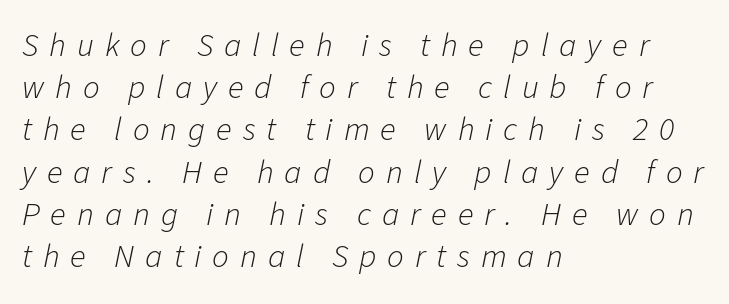
The image shows 33 px light type, italic (leaning right); set left-aligned, normal line spacing (1.28x), unusually wide letter spacing (+0.33 em), not underlined; low stroke contrast and a medium x-height.
